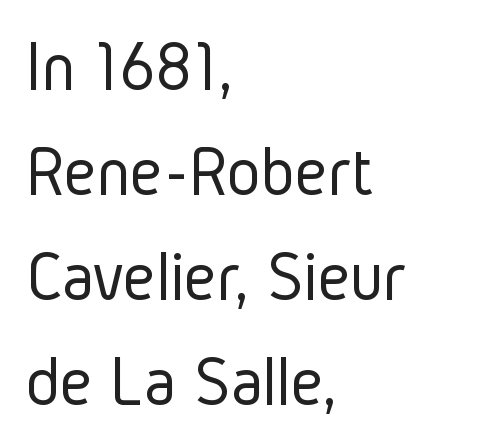
{"serif": "no", "italic": "no", "bold": "no", "weight": "light", "width": "condensed", "stroke_contrast": "low", "x_height": "medium", "monospaced": "no", "underline": "no", "align": "left", "line_spacing": "normal", "line_spacing_ratio": 1.46, "letter_spacing": "normal", "letter_spacing_em": 0.0, "glyph_px": 72}
